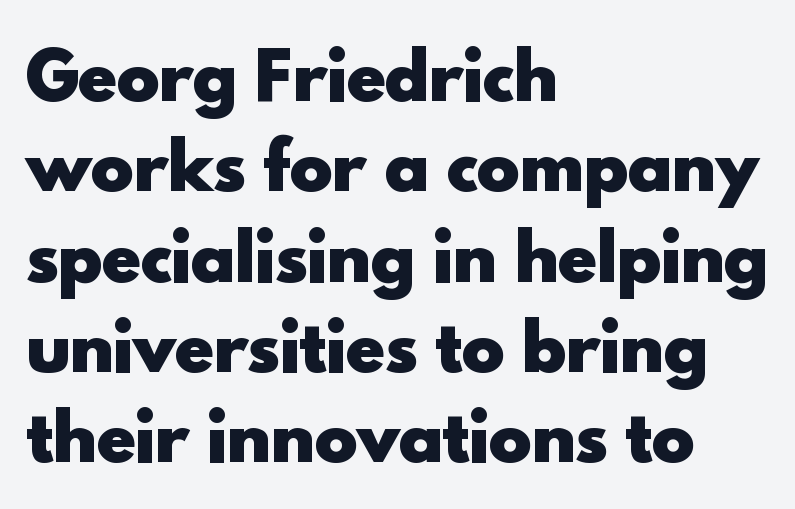
Q: Is the text bold? A: Yes.
Q: Is the text italic (slanted)? A: No, it is upright.
Q: Is the typeface a serif or a sans-serif typeface? A: Sans-serif.
Q: Is the text underlined? A: No.
Q: How is the paragraph aligned? A: Left-aligned.
Q: Is the spacing between letters normal or unusually wide? A: Normal.
Q: Is the spacing between lines tight, normal or loose? A: Normal.
Q: Width (condensed, normal, or wide)? A: Normal.
Q: x-height? A: Small.
Q: Monospaced? A: No.
